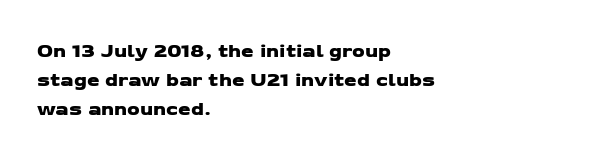
This rendering leaves character spacing at its baseline value. Each new line begins a customary step beneath the previous one. Where is the straight margin? On the left. Glance below the letters and you will spot only blank space.
